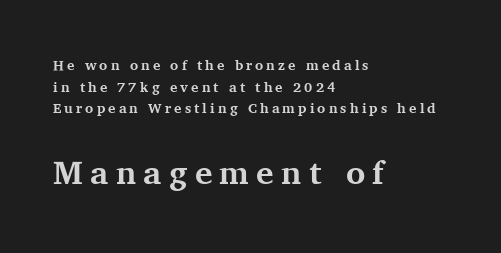
{"serif": "yes", "italic": "no", "bold": "yes", "weight": "bold", "width": "normal", "stroke_contrast": "medium", "x_height": "medium", "monospaced": "no", "underline": "no", "align": "left", "line_spacing": "normal", "line_spacing_ratio": 1.55, "letter_spacing": "wide", "letter_spacing_em": 0.22, "larger_block": "second", "size_ratio": 2.36, "glyph_px": 33}
